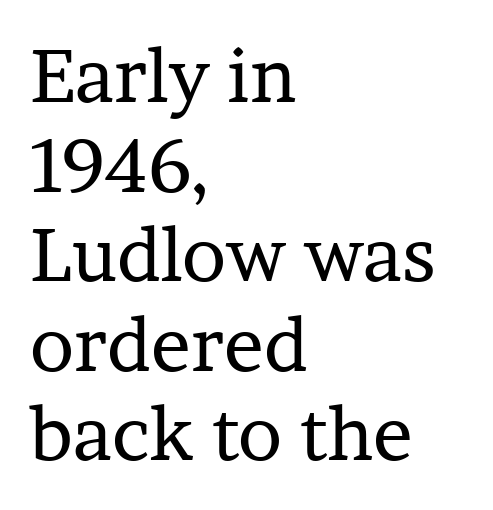
The letters advance in unequal steps, a hallmark of proportional type. All the whitespace from short lines collects on the right. Just letters on the line, the space beneath them empty. Is this a heavy cut? Hardly; it is regular or lighter. The lettering stays uniformly vertical, giving the passage a roman look. Small tapered or slab feet sit at the stroke ends, so this counts as serif.
